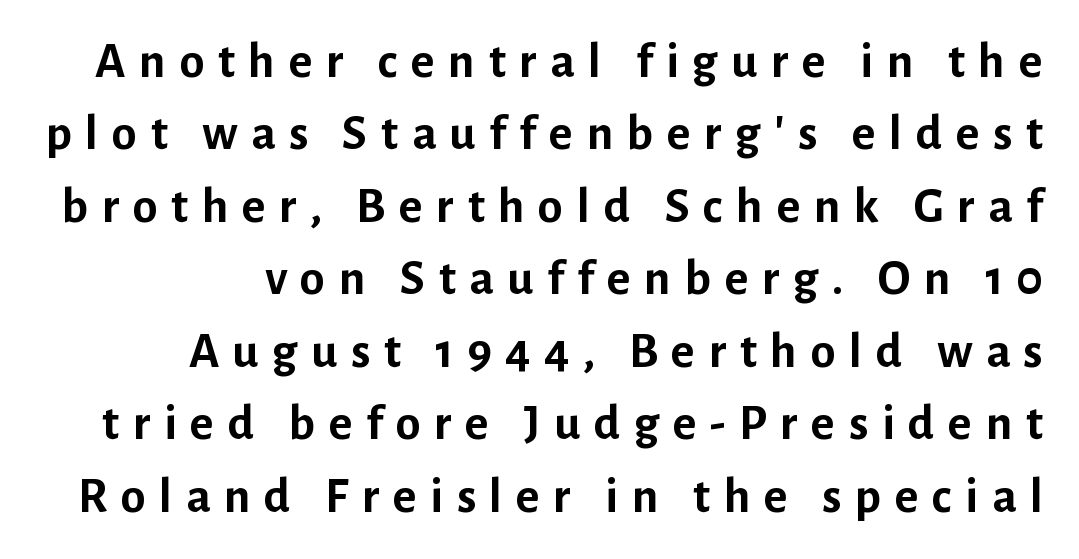
Tracking here is generous; glyphs stand well apart from one another. The letters carry no serifs — their stems end cleanly without finishing strokes. Regular leading. Upright lettering throughout. Quick note: underline off. As a designer I'd log this as weight 700, bold.
